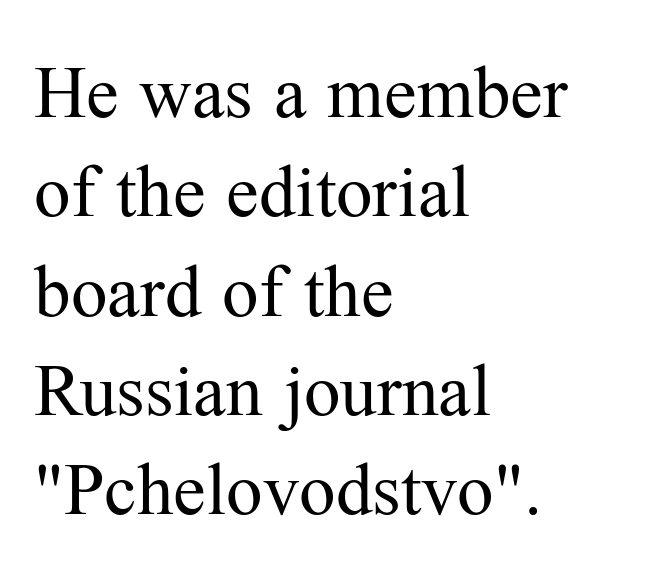
Q: Is the text bold? A: No.
Q: Is the text italic (slanted)? A: No, it is upright.
Q: Is the typeface a serif or a sans-serif typeface? A: Serif.
Q: Is the text underlined? A: No.
Q: How is the paragraph aligned? A: Left-aligned.
Q: Is the spacing between letters normal or unusually wide? A: Normal.
Q: Is the spacing between lines tight, normal or loose? A: Normal.
Q: Width (condensed, normal, or wide)? A: Normal.
Q: Stroke contrast? A: Medium.
Q: x-height? A: Medium.
Q: Monospaced? A: No.
